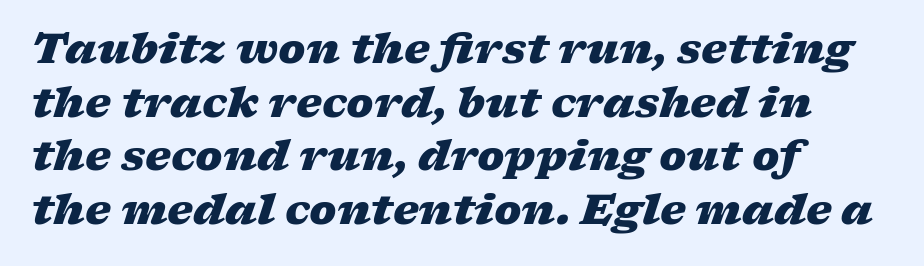
{"italic": "yes", "lean": "right", "slant_degrees": 17, "bold": "yes", "weight": "heavy", "width": "wide", "stroke_contrast": "low", "x_height": "medium", "monospaced": "no", "underline": "no", "align": "left", "line_spacing": "normal", "line_spacing_ratio": 1.31, "letter_spacing": "normal", "letter_spacing_em": 0.0, "glyph_px": 41}
